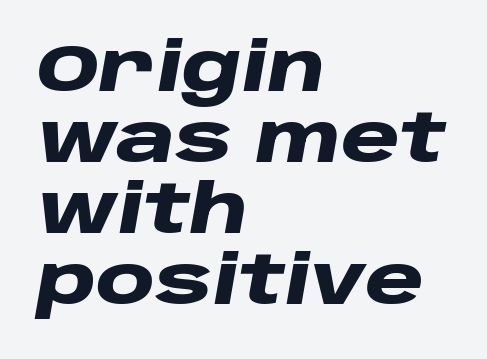
Q: Is the text bold? A: Yes.
Q: Is the text italic (slanted)? A: Yes, it leans right by about 10 degrees.
Q: Is the text underlined? A: No.
Q: How is the paragraph aligned? A: Left-aligned.
Q: Is the spacing between letters normal or unusually wide? A: Normal.
Q: Is the spacing between lines tight, normal or loose? A: Tight.
Q: Width (condensed, normal, or wide)? A: Wide.
Q: Stroke contrast? A: Low.
Q: x-height? A: Large.
Q: Monospaced? A: No.
